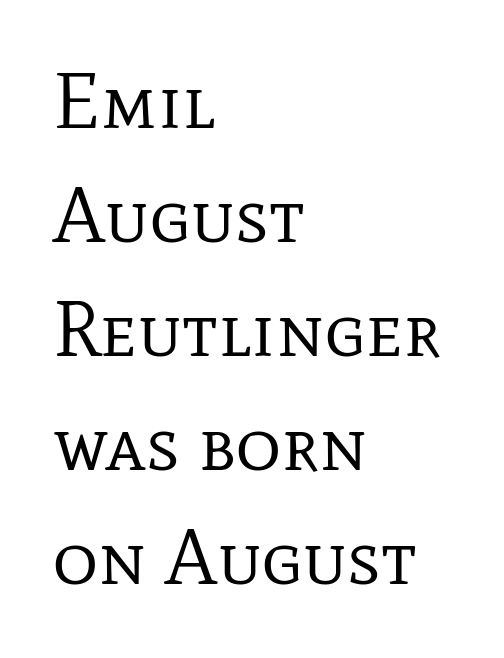
Q: Is the text bold? A: No.
Q: Is the text italic (slanted)? A: No, it is upright.
Q: Is the typeface a serif or a sans-serif typeface? A: Serif.
Q: Is the text underlined? A: No.
Q: How is the paragraph aligned? A: Left-aligned.
Q: Is the spacing between letters normal or unusually wide? A: Normal.
Q: Is the spacing between lines tight, normal or loose? A: Normal.
Q: Width (condensed, normal, or wide)? A: Normal.
Q: Stroke contrast? A: Low.
Q: x-height? A: Medium.
Q: Monospaced? A: No.
